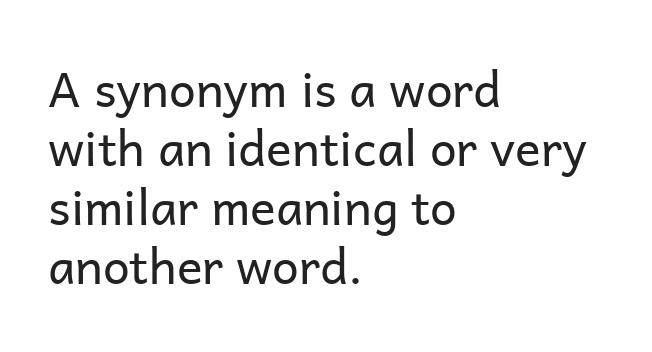
The image shows 48 px regular-weight sans-serif type, upright; set left-aligned, line spacing 1.23x, normal letter spacing, not underlined; low stroke contrast and a medium x-height.
